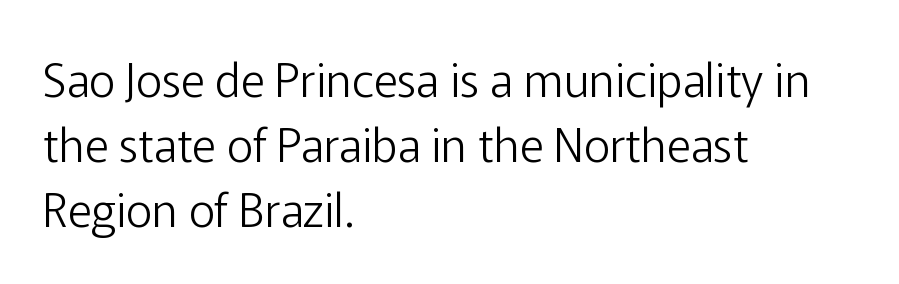
Q: Is the text bold? A: No.
Q: Is the text italic (slanted)? A: No, it is upright.
Q: Is the typeface a serif or a sans-serif typeface? A: Sans-serif.
Q: Is the text underlined? A: No.
Q: How is the paragraph aligned? A: Left-aligned.
Q: Is the spacing between letters normal or unusually wide? A: Normal.
Q: Is the spacing between lines tight, normal or loose? A: Normal.
Q: Width (condensed, normal, or wide)? A: Normal.
Q: Stroke contrast? A: Low.
Q: x-height? A: Medium.
Q: Monospaced? A: No.
